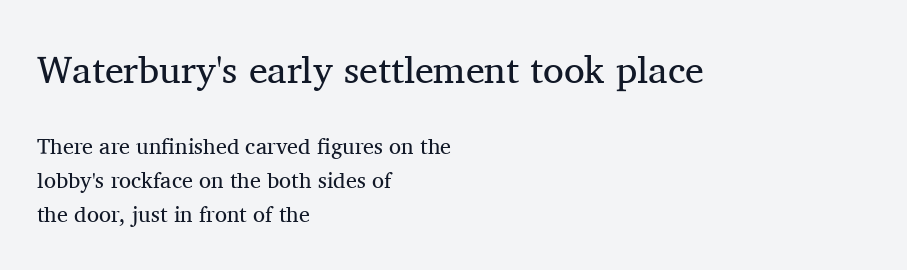
Q: Is the text bold? A: No.
Q: Is the text italic (slanted)? A: No, it is upright.
Q: Is the typeface a serif or a sans-serif typeface? A: Serif.
Q: Is the text underlined? A: No.
Q: How is the paragraph aligned? A: Left-aligned.
Q: Is the spacing between letters normal or unusually wide? A: Normal.
Q: Is the spacing between lines tight, normal or loose? A: Normal.
Q: Which block of text is set in a larger size, the first (top) or the second (bottom)? A: The first (top) one.
Q: Width (condensed, normal, or wide)? A: Normal.
Q: Stroke contrast? A: Medium.
Q: x-height? A: Medium.
Q: Monospaced? A: No.
